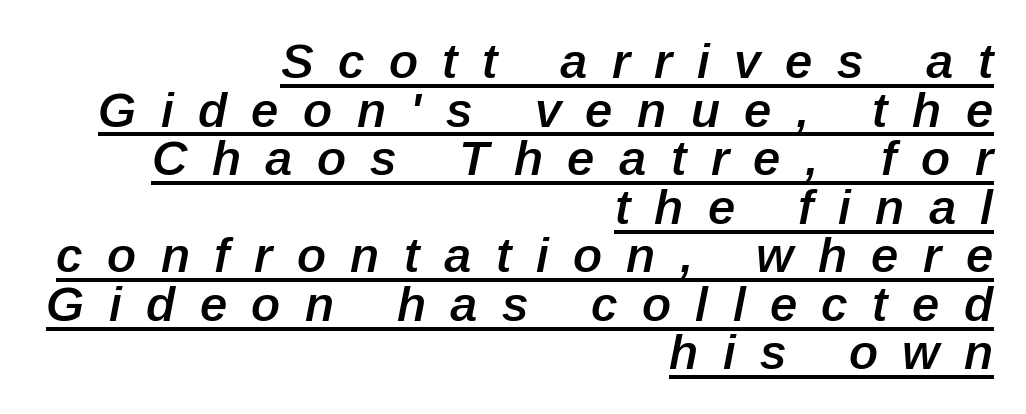
Q: Is the text bold? A: Semi-bold.
Q: Is the text italic (slanted)? A: Yes, it leans right by about 12 degrees.
Q: Is the text underlined? A: Yes.
Q: How is the paragraph aligned? A: Right-aligned.
Q: Is the spacing between letters normal or unusually wide? A: Unusually wide.
Q: Is the spacing between lines tight, normal or loose? A: Tight.
Q: Width (condensed, normal, or wide)? A: Normal.
Q: Stroke contrast? A: Low.
Q: x-height? A: Medium.
Q: Monospaced? A: No.
